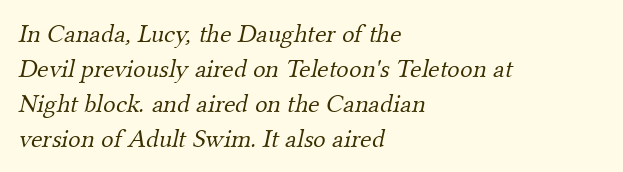
{"bold": "no", "underline": "no", "align": "left", "line_spacing": "normal", "line_spacing_ratio": 1.34, "letter_spacing": "normal", "letter_spacing_em": 0.0, "glyph_px": 26}
